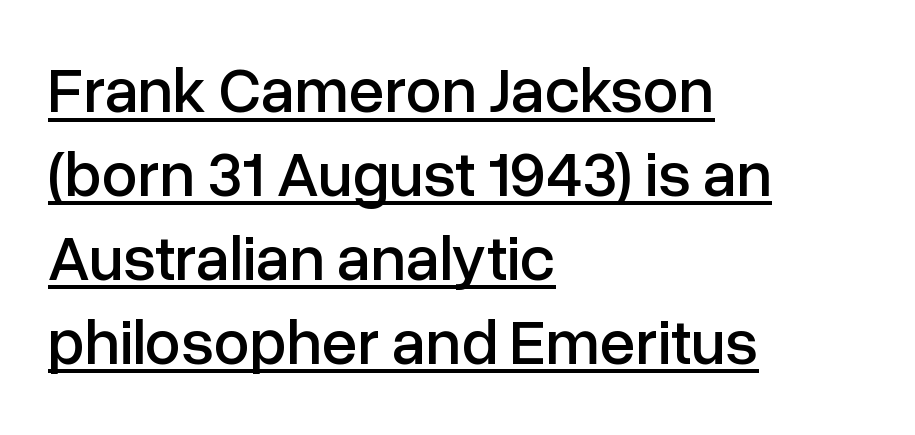
The image shows 64 px sans-serif type, upright; set left-aligned, normal line spacing (1.31x), normal letter spacing, underlined; low stroke contrast and a medium x-height.
